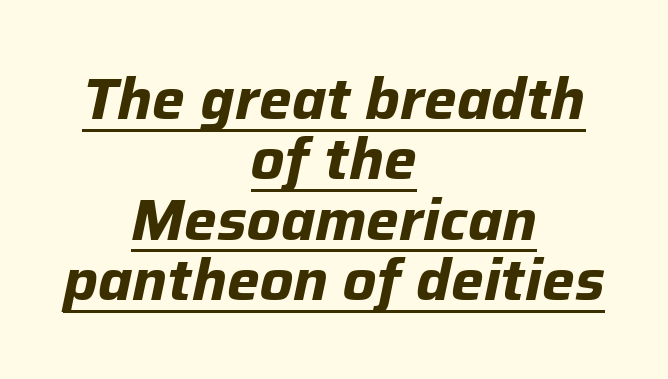
The image shows 58 px bold type, italic (leaning right); set centered, tight line spacing (1.04x), normal letter spacing, underlined; low stroke contrast and a medium x-height.
